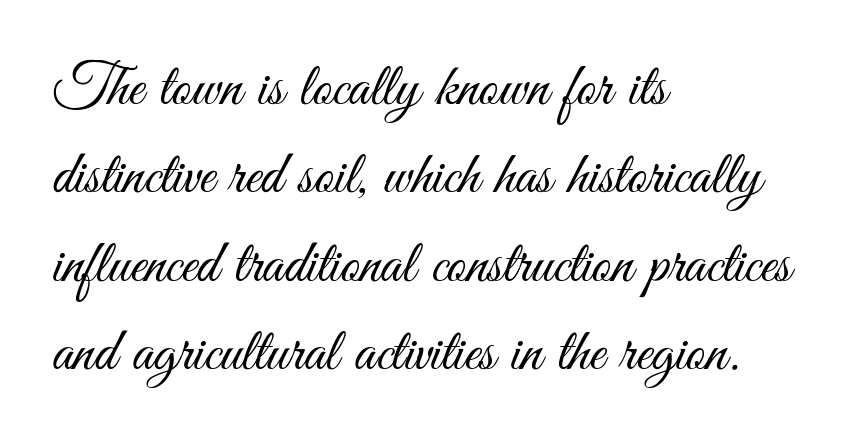
{"serif": "no", "bold": "no", "weight": "light", "width": "condensed", "stroke_contrast": "medium", "x_height": "small", "monospaced": "no", "underline": "no", "align": "left", "line_spacing": "normal", "line_spacing_ratio": 1.45, "letter_spacing": "normal", "letter_spacing_em": 0.0, "glyph_px": 61}
